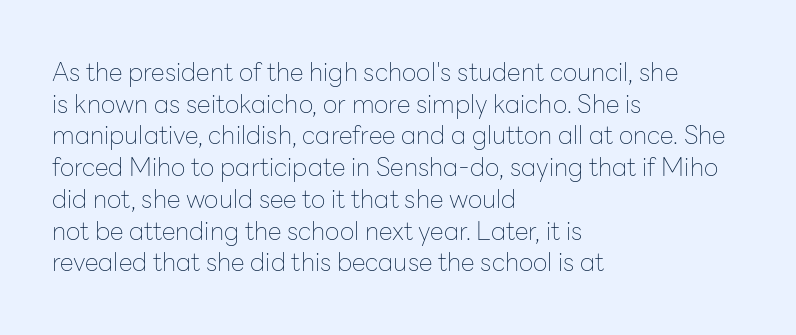
{"italic": "no", "bold": "no", "underline": "no", "align": "left", "line_spacing": "normal", "line_spacing_ratio": 1.27, "letter_spacing": "normal", "letter_spacing_em": 0.0, "glyph_px": 25}
